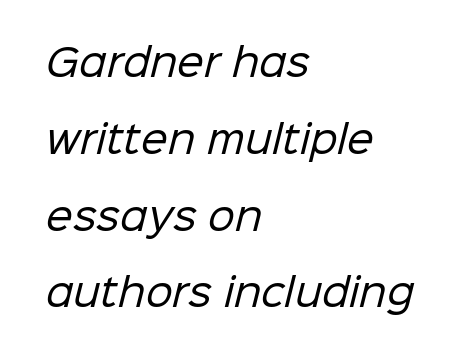
Line starts are locked; line ends wander. Do the characters align in a grid? No, the font is proportional. The weight tops out at a normal text grade. Plain, unruled lines of type.
